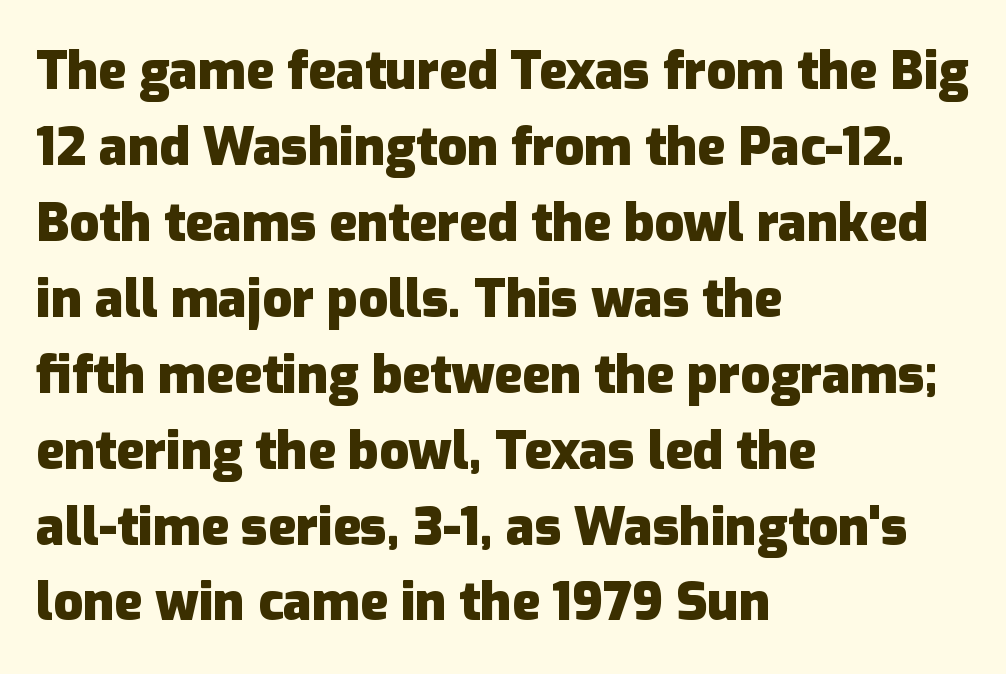
Typesetter's note: full bold, strokes at maximum text heaviness. Which margin do the lines hug? The left one — the right edge is uneven. What stands out about the letter spacing? Nothing — it is the standard amount. The letters carry no serifs — their stems end cleanly without finishing strokes. Proportional: the letters do not fall into vertical columns.
